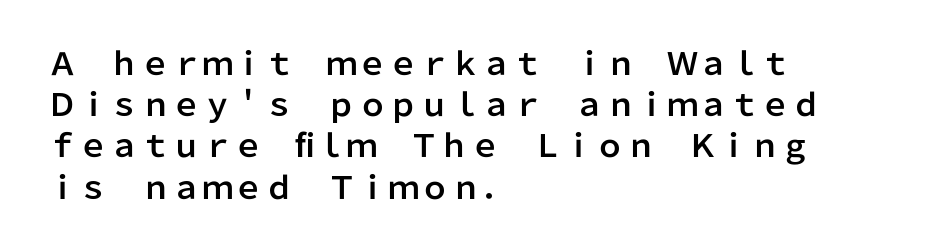
{"serif": "no", "italic": "no", "width": "normal", "stroke_contrast": "low", "x_height": "medium", "monospaced": "no", "underline": "no", "align": "left", "line_spacing": "normal", "line_spacing_ratio": 1.33, "letter_spacing": "normal", "letter_spacing_em": 0.0, "glyph_px": 31}
